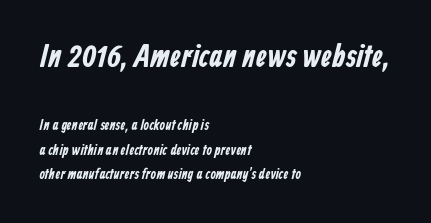
Q: Is the typeface a serif or a sans-serif typeface? A: Sans-serif.
Q: Is the text underlined? A: No.
Q: How is the paragraph aligned? A: Left-aligned.
Q: Is the spacing between letters normal or unusually wide? A: Normal.
Q: Which block of text is set in a larger size, the first (top) or the second (bottom)? A: The first (top) one.
Q: Width (condensed, normal, or wide)? A: Condensed.
Q: Stroke contrast? A: Low.
Q: x-height? A: Medium.
Q: Monospaced? A: No.
